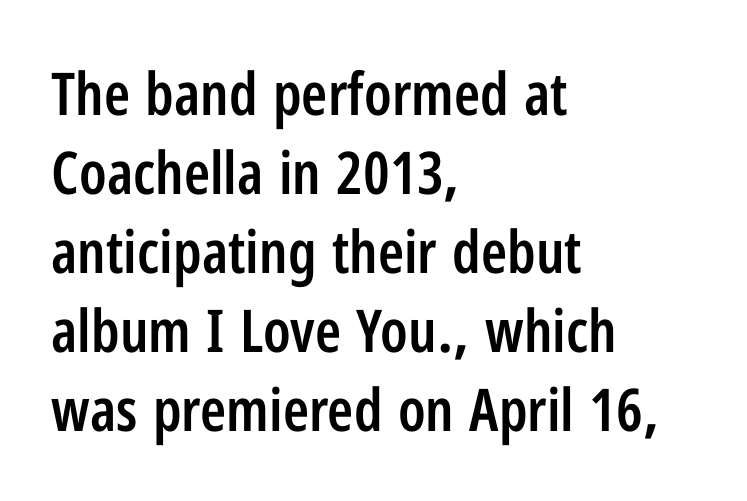
You could not count columns in this text — the font is proportionally spaced. Line spacing here is normal. As a designer I'd log this as weight 600, semibold. The tracking reads as untouched default to a designer's eye. This rendering employs a face without finishing strokes, i.e., a sans-serif.
